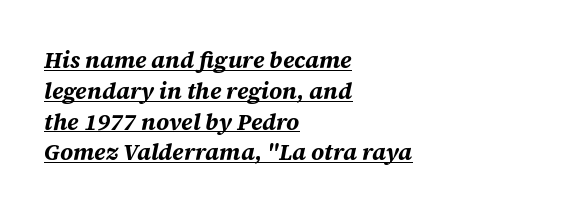
The image shows 23 px bold type, italic (leaning right); set left-aligned, normal line spacing (1.34x), normal letter spacing, underlined.
